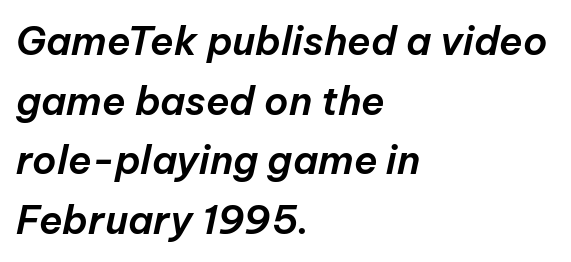
There's an unmistakable incline to the writing here. Notice how the passage keeps a crisp vertical edge on the left only. Spacing between characters is what you'd get straight out of the box. One glance says typical: line gaps are just what's usual. This sample has the flowing, uneven cadence of proportional lettering. The strip under each line holds only bare page.
